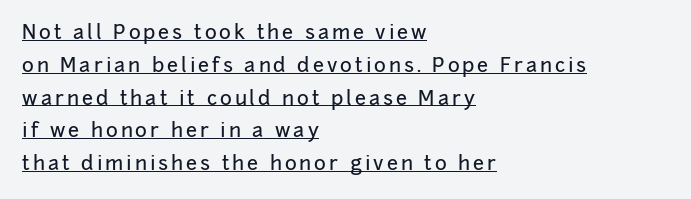
The image shows 20 px text type, upright; set left-aligned, normal line spacing (1.64x), underlined.
